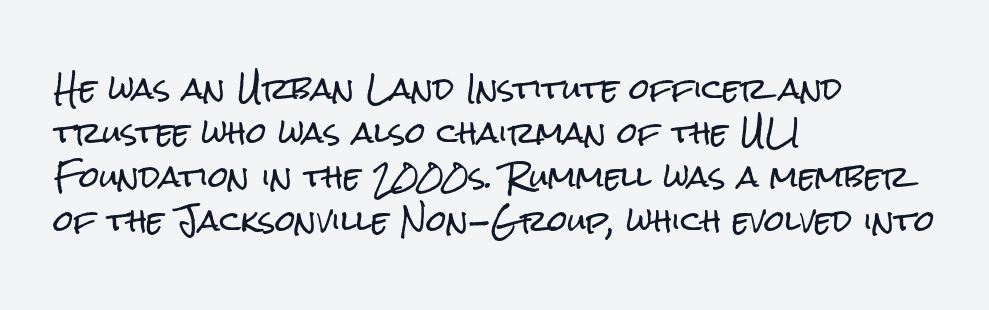
Spacing verdict: proportional, widths tailored to each character. Every stem runs plumb, perpendicular to the baseline. One glance says typical: line gaps are just what's usual. These lines are set flush left with a ragged right edge. Tracking value appears to be zero — textbook default spacing. Note: no serifs on the glyphs.
